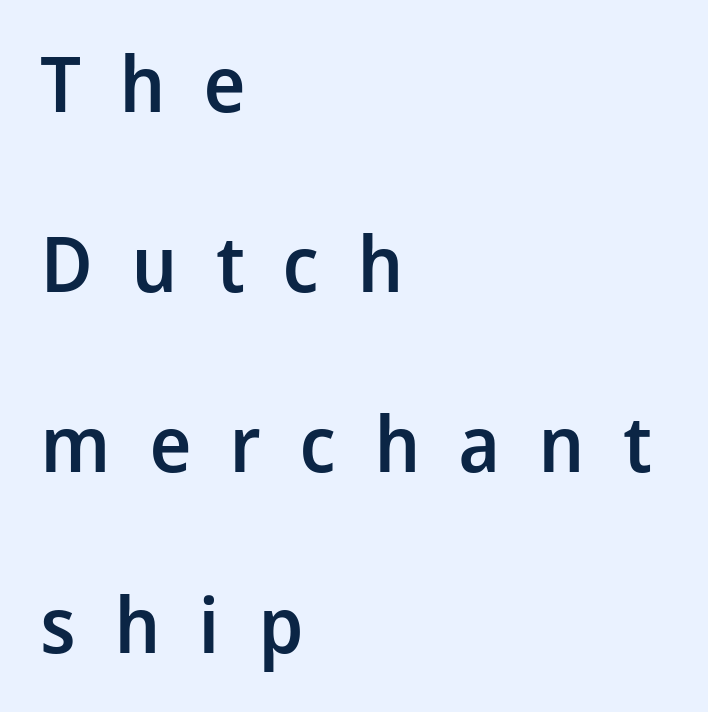
You can tell from the bare stems that sans-serif type was used. Substantial extra tracking has been applied to these lines. Line starts are locked; line ends wander. Slightly chunky letters — semibold, I'd say, not full bold.
